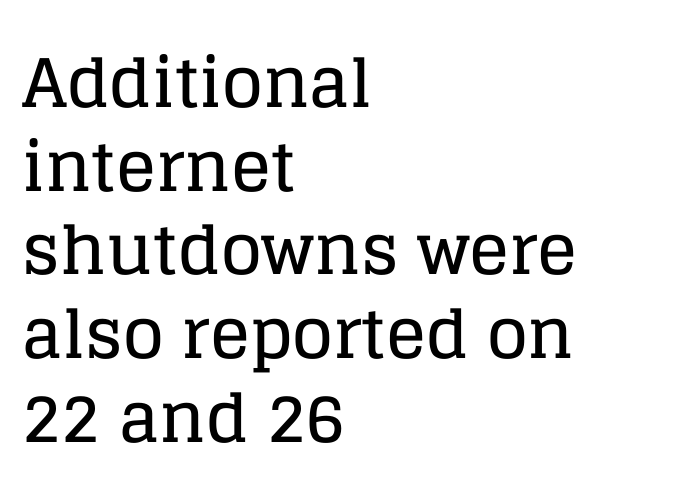
Horizontal alignment here is leftward, the default for most running prose. Letterform terminals end in serifs throughout the passage. If you measured baseline to baseline, you'd find a middling distance. Here the designer chose a conventional face with non-uniform glyph widths. The foot of each line stays bare and open. You can tell it's not italic because the verticals are truly vertical.
